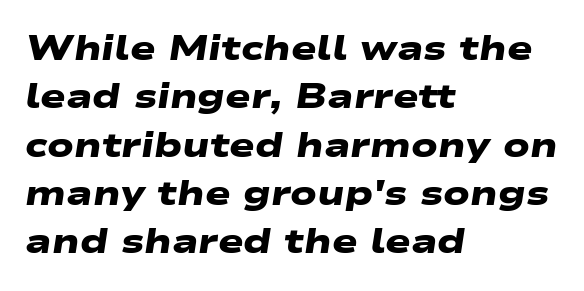
{"serif": "no", "bold": "yes", "weight": "heavy", "width": "wide", "stroke_contrast": "low", "x_height": "medium", "monospaced": "no", "underline": "no", "align": "left", "line_spacing": "normal", "line_spacing_ratio": 1.42, "letter_spacing": "normal", "letter_spacing_em": 0.0, "glyph_px": 34}
